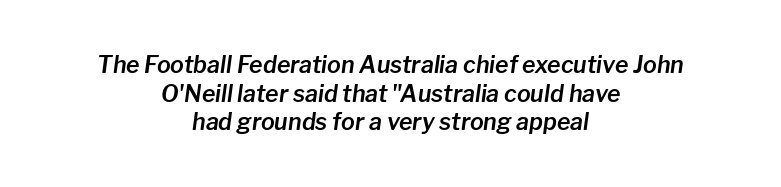
{"italic": "yes", "lean": "right", "slant_degrees": 8, "underline": "no", "align": "center", "line_spacing_ratio": 1.24, "letter_spacing": "normal", "letter_spacing_em": 0.0, "glyph_px": 23}
